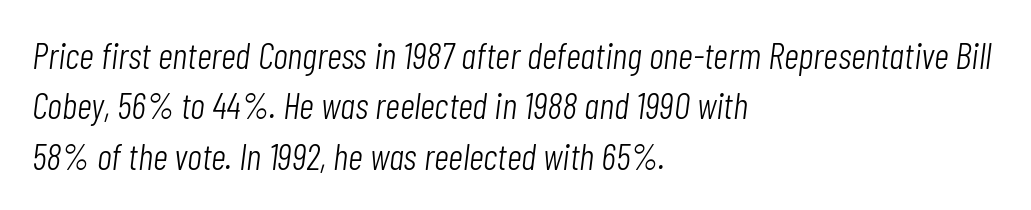
Q: Is the text bold? A: No.
Q: Is the text italic (slanted)? A: Yes, it leans right by about 7 degrees.
Q: Is the text underlined? A: No.
Q: How is the paragraph aligned? A: Left-aligned.
Q: Is the spacing between letters normal or unusually wide? A: Normal.
Q: Is the spacing between lines tight, normal or loose? A: Normal.
Q: Width (condensed, normal, or wide)? A: Condensed.
Q: Stroke contrast? A: Low.
Q: x-height? A: Medium.
Q: Monospaced? A: No.
